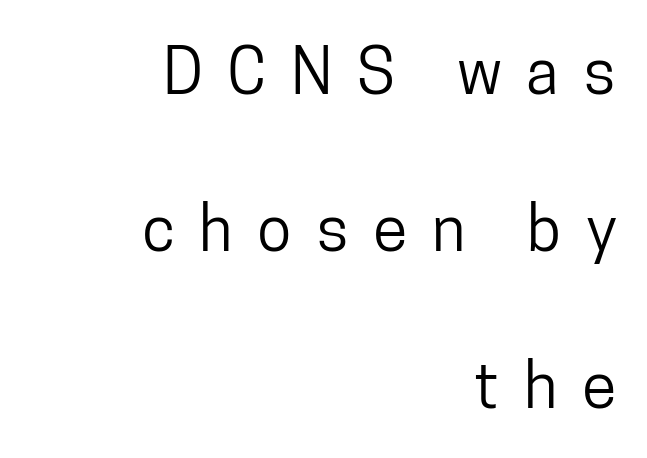
Here the designer chose a conventional face with non-uniform glyph widths. Posture: straight, roman, zero tilt. Horizontal bands of white between lines are thick stripes. Note: no serifs on the glyphs.
